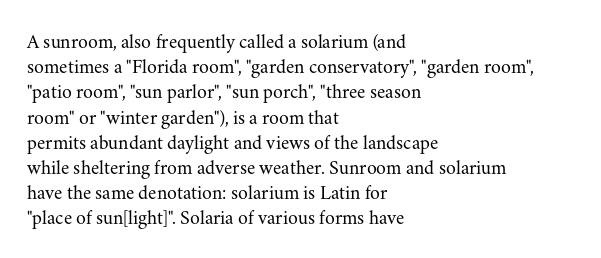
Q: Is the text bold? A: No.
Q: Is the text italic (slanted)? A: No, it is upright.
Q: Is the text underlined? A: No.
Q: How is the paragraph aligned? A: Left-aligned.
Q: Is the spacing between letters normal or unusually wide? A: Normal.
Q: Is the spacing between lines tight, normal or loose? A: Normal.
